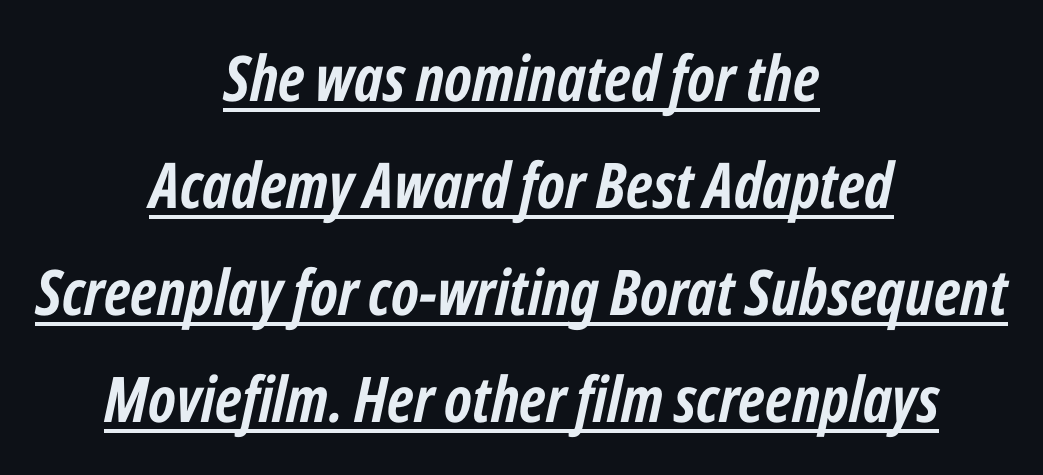
Q: Is the text bold? A: Yes.
Q: Is the text italic (slanted)? A: Yes, it leans right by about 12 degrees.
Q: Is the text underlined? A: Yes.
Q: How is the paragraph aligned? A: Centered.
Q: Is the spacing between letters normal or unusually wide? A: Normal.
Q: Is the spacing between lines tight, normal or loose? A: Normal.
Q: Width (condensed, normal, or wide)? A: Condensed.
Q: Stroke contrast? A: Low.
Q: x-height? A: Medium.
Q: Monospaced? A: No.
